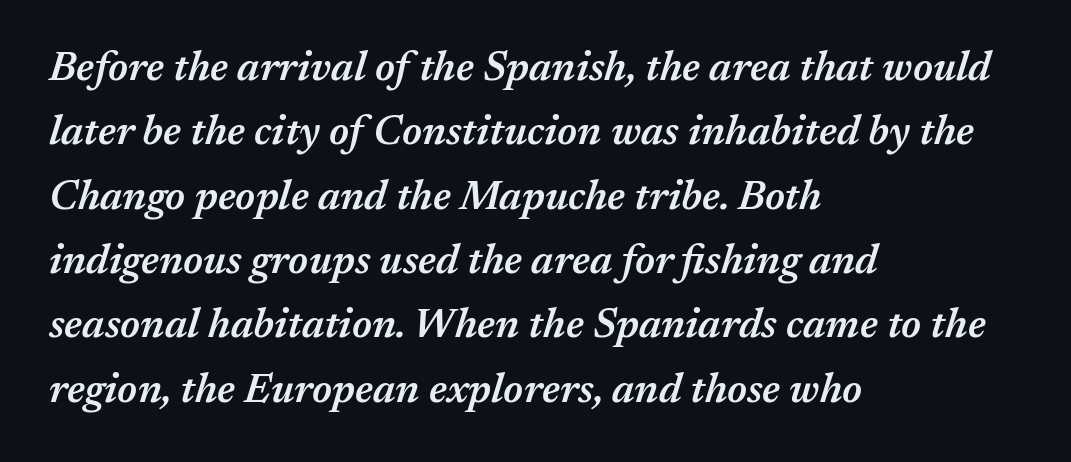
Notice how descenders clear the ascenders below comfortably — that's standard leading. You could not count columns in this text — the font is proportionally spaced. The specimen omits any rule beneath the text block's lines. Notice how the stems are inclined rather than vertical — that's the hallmark of italics.
